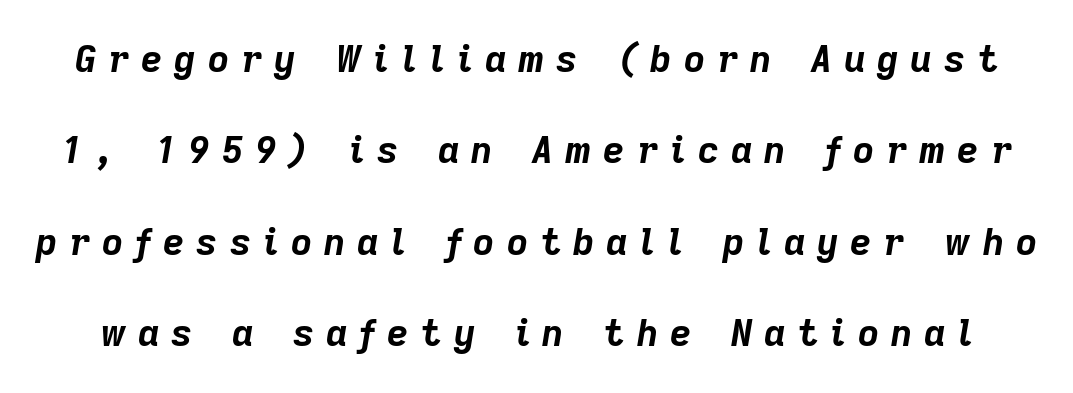
The image shows 37 px bold type, italic (leaning right); set loose line spacing (2.47x), unusually wide letter spacing (+0.32 em), not underlined; low stroke contrast and a medium x-height.
